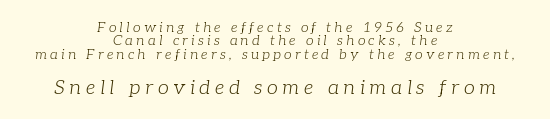
Q: Is the text bold? A: No.
Q: Is the text italic (slanted)? A: Yes, it leans right by about 7 degrees.
Q: Is the text underlined? A: No.
Q: How is the paragraph aligned? A: Centered.
Q: Is the spacing between letters normal or unusually wide? A: Unusually wide.
Q: Is the spacing between lines tight, normal or loose? A: Tight.
Q: Which block of text is set in a larger size, the first (top) or the second (bottom)? A: The second (bottom) one.
